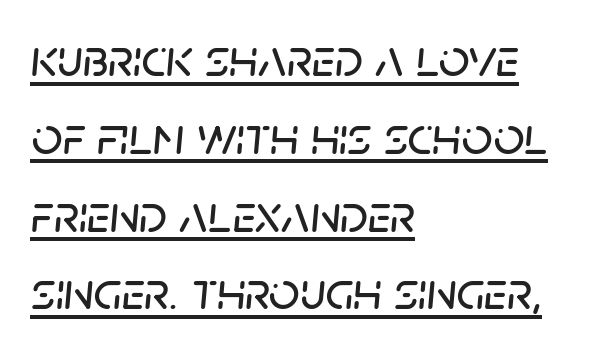
Looks like regular typesetting: each glyph gets only the width it needs. Honestly, the row spacing looks completely unremarkable. Is the letter spacing exaggerated? No — it looks like the ordinary default. The letters are slanted; this is an italic face. Glance below the letters and you will spot a drawn line.
